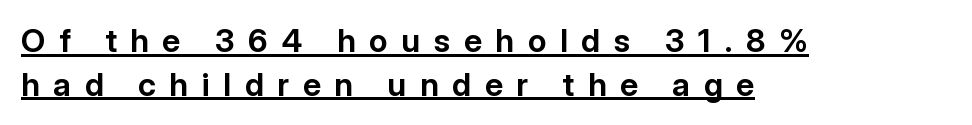
This sample uses an upright cut, with every glyph sitting square on the baseline. Strokes here are thick enough to call this a true bold. Between one letter and the next there's a generous, obvious gap. Nothing sits at the stroke ends, so this counts as sans-serif. Each letter keeps its own natural width here, so spacing adapts to shape.
